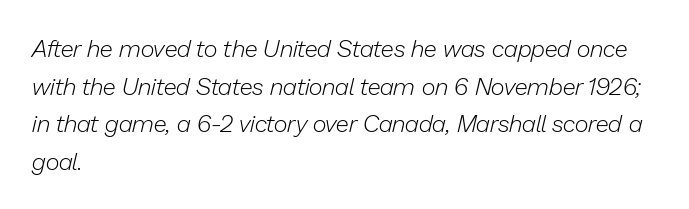
{"italic": "yes", "lean": "right", "slant_degrees": 13, "bold": "no", "underline": "no", "align": "left", "line_spacing": "normal", "line_spacing_ratio": 1.57, "letter_spacing": "normal", "letter_spacing_em": 0.0, "glyph_px": 24}
